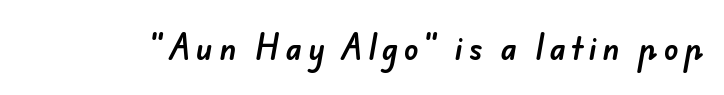
The image shows 30 px sans-serif type; set unusually wide letter spacing (+0.2 em), not underlined; low stroke contrast and a small x-height.
